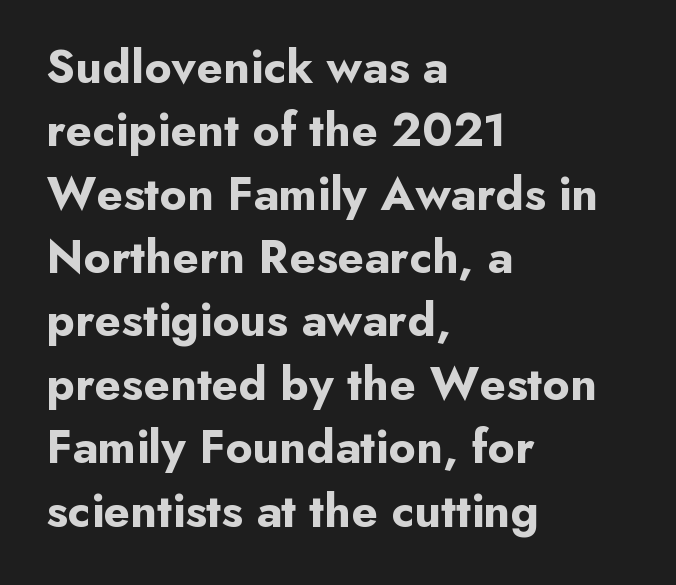
Q: Is the text bold? A: Yes.
Q: Is the text italic (slanted)? A: No, it is upright.
Q: Is the typeface a serif or a sans-serif typeface? A: Sans-serif.
Q: Is the text underlined? A: No.
Q: How is the paragraph aligned? A: Left-aligned.
Q: Is the spacing between letters normal or unusually wide? A: Normal.
Q: Is the spacing between lines tight, normal or loose? A: Normal.
Q: Width (condensed, normal, or wide)? A: Normal.
Q: Stroke contrast? A: Low.
Q: x-height? A: Small.
Q: Monospaced? A: No.
